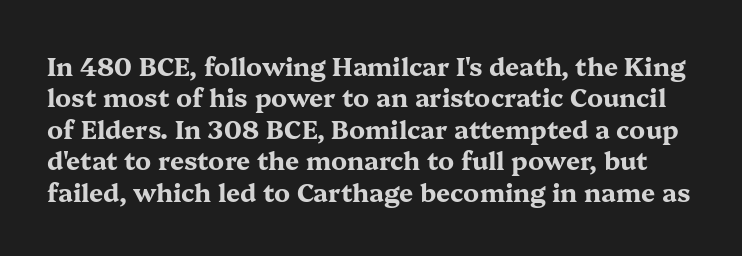
{"italic": "no", "bold": "yes", "underline": "no", "line_spacing": "normal", "line_spacing_ratio": 1.26, "letter_spacing": "normal", "letter_spacing_em": 0.0, "glyph_px": 25}
